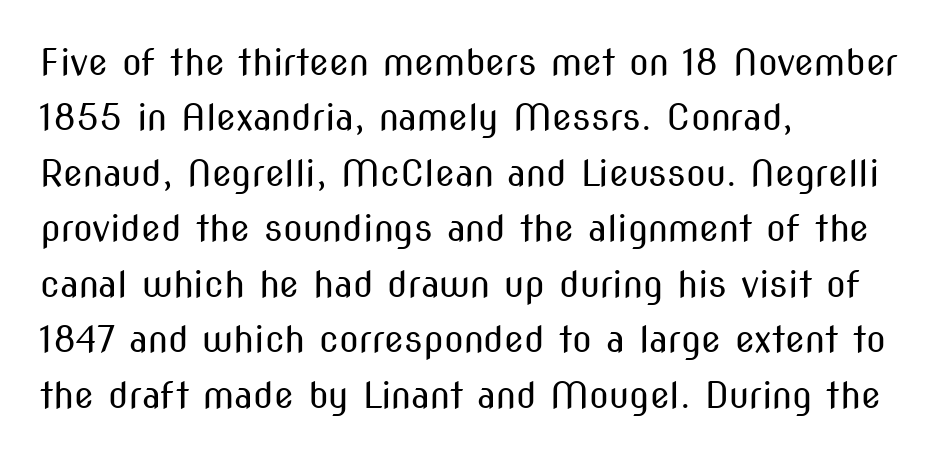
{"serif": "no", "italic": "no", "bold": "no", "weight": "regular", "width": "condensed", "stroke_contrast": "medium", "x_height": "medium", "monospaced": "no", "underline": "no", "align": "left", "line_spacing": "normal", "line_spacing_ratio": 1.54, "letter_spacing": "normal", "letter_spacing_em": 0.0, "glyph_px": 36}
